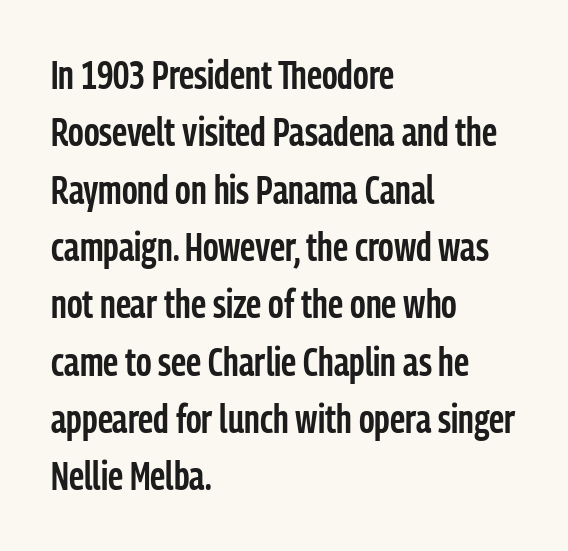
The image shows 39 px semibold, condensed sans-serif type, upright; set left-aligned, normal line spacing (1.47x), normal letter spacing, not underlined; low stroke contrast and a medium x-height.
